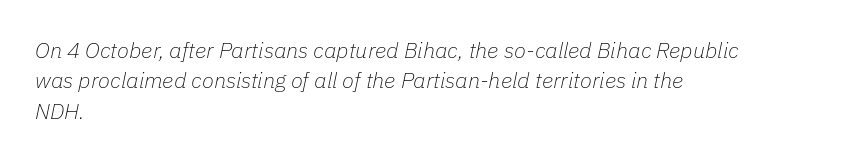
Q: Is the text bold? A: No.
Q: Is the text italic (slanted)? A: Yes, it leans right by about 11 degrees.
Q: Is the text underlined? A: No.
Q: How is the paragraph aligned? A: Left-aligned.
Q: Is the spacing between letters normal or unusually wide? A: Normal.
Q: Is the spacing between lines tight, normal or loose? A: Normal.
